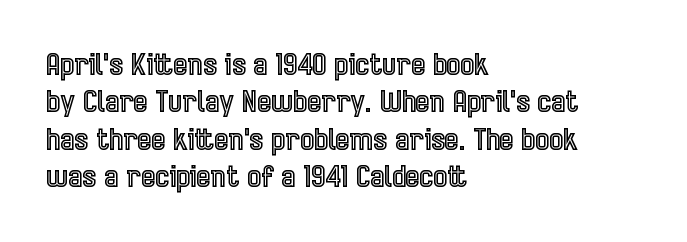
{"italic": "no", "width": "condensed", "x_height": "medium", "monospaced": "no", "underline": "no", "align": "left", "line_spacing": "normal", "line_spacing_ratio": 1.25, "letter_spacing": "normal", "letter_spacing_em": 0.0, "glyph_px": 30}
